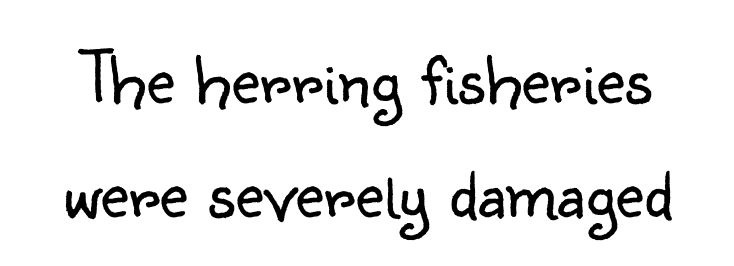
Words appear dense and cohesive because spacing is normal. Think of a printed novel: that variable character pitch is what you see here. Type without underlining. The typeface chosen for these lines omits serifs. Characters remain perfectly vertical along every line.
